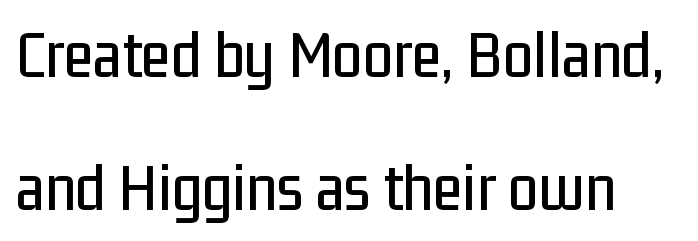
Clear beneath every line of the passage. Rows of type keep a wide berth in the vertical direction. This sample has the flowing, uneven cadence of proportional lettering. Nope, not italic — everything's standing straight. Caption: standard tracking, unaltered. Is this a sans? Yes — the strokes have no serifs.
